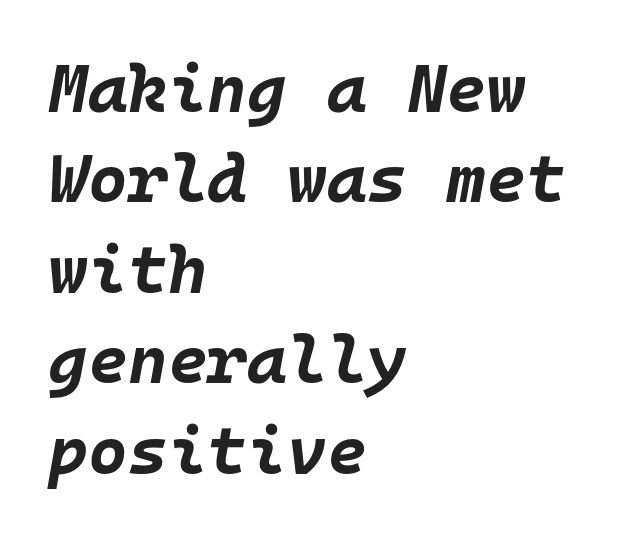
The image shows 68 px bold type, italic (leaning right), monospaced; set left-aligned, normal line spacing (1.33x), normal letter spacing, not underlined; low stroke contrast and a large x-height.
